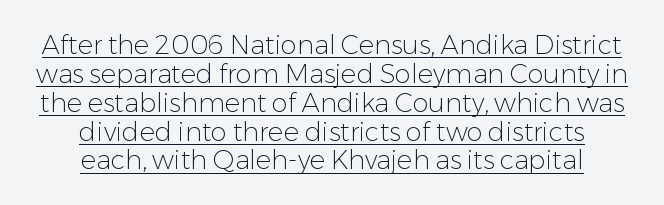
Leading is clearly below the norm, producing a dense column. The string is rendered with underlining switched on. The text block is weighted toward neither margin, spreading evenly from the middle. The typography opts for an upright posture over an oblique one. The face used here is rendered with its standard letterfit.
